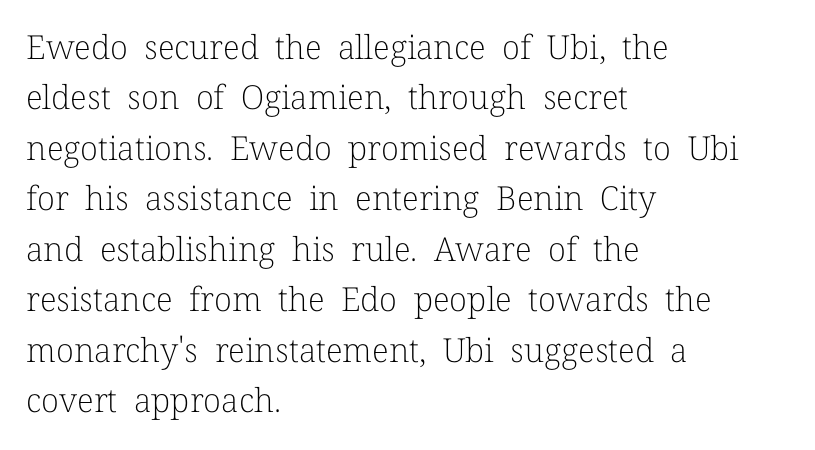
{"serif": "yes", "italic": "no", "bold": "no", "weight": "light", "width": "normal", "stroke_contrast": "low", "x_height": "medium", "monospaced": "no", "underline": "no", "align": "left", "line_spacing": "normal", "line_spacing_ratio": 1.53, "letter_spacing": "normal", "letter_spacing_em": 0.0, "glyph_px": 33}
